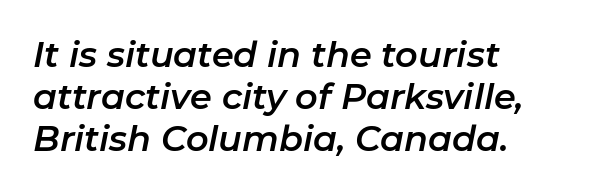
The image shows 35 px text type, italic (leaning right); set left-aligned, line spacing 1.2x, normal letter spacing, not underlined; low stroke contrast and a medium x-height.
